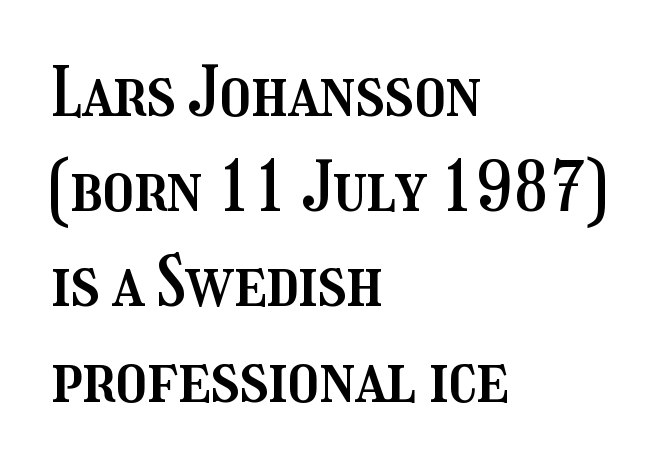
The image shows 68 px condensed type, upright; set left-aligned, normal line spacing (1.4x), normal letter spacing, not underlined; medium stroke contrast and a medium x-height.
